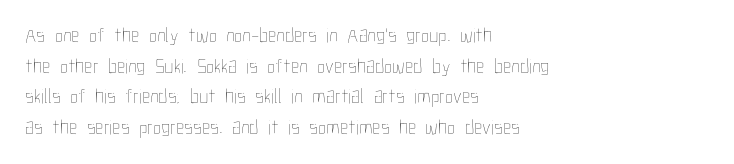
The image shows 21 px text type, upright; set left-aligned, normal line spacing (1.46x), normal letter spacing, not underlined.
